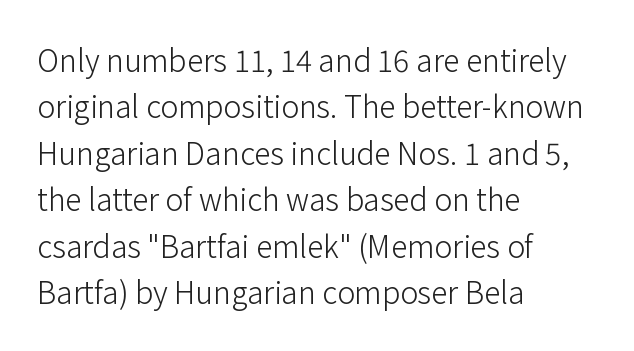
Each letter keeps its own natural width here, so spacing adapts to shape. The font family rendered here belongs to the sans-serif group. Each row of text sits above clean, open space. The face looks like a standard text weight, possibly lighter.
